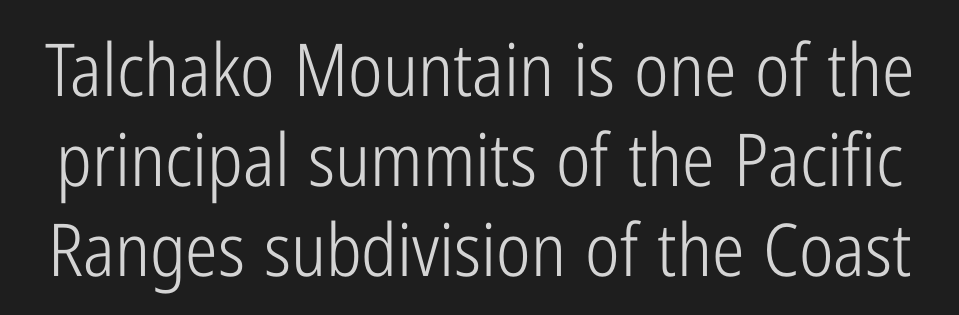
Compared with typical body copy, the letter spacing here is the same. The rendering shows plain stroke endings on the letterforms — a sans-serif design. The rendering uses natural spacing where letterforms have individual widths. Rendered with straight, roman letterforms.
